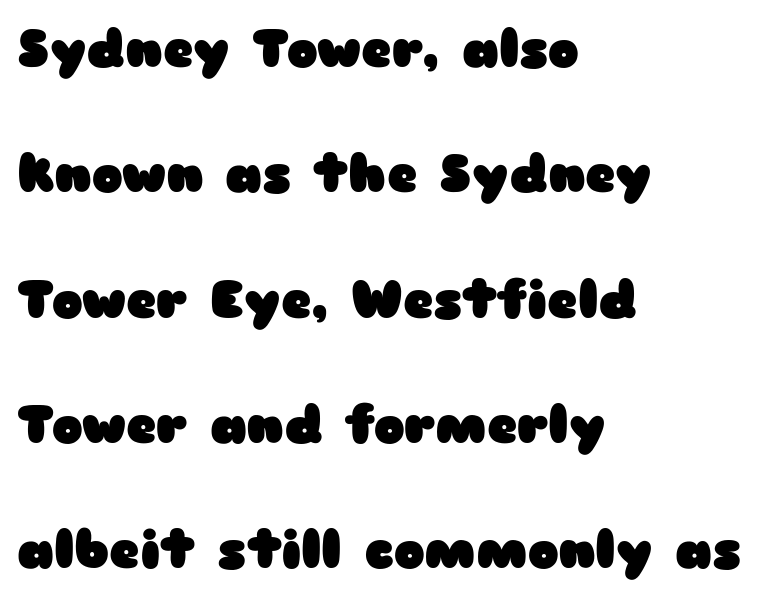
The image shows 52 px heavy, wide sans-serif type, upright; set left-aligned, loose line spacing (2.41x), normal letter spacing, not underlined; low stroke contrast and a medium x-height.
